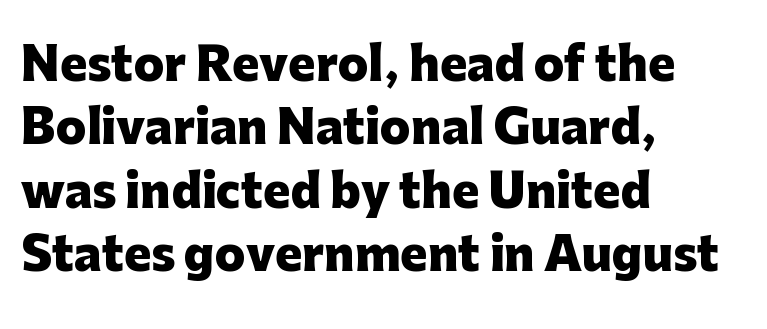
{"serif": "no", "italic": "no", "bold": "yes", "weight": "heavy", "width": "normal", "stroke_contrast": "low", "x_height": "medium", "monospaced": "no", "underline": "no", "align": "left", "line_spacing": "normal", "line_spacing_ratio": 1.41, "letter_spacing": "normal", "letter_spacing_em": 0.0, "glyph_px": 45}
